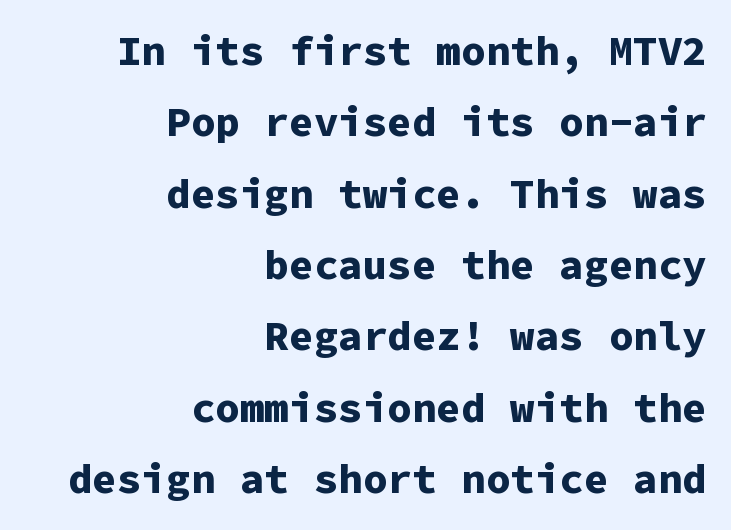
{"serif": "no", "italic": "no", "bold": "yes", "weight": "bold", "width": "normal", "stroke_contrast": "low", "x_height": "medium", "monospaced": "yes", "underline": "no", "align": "right", "line_spacing_ratio": 1.74, "letter_spacing": "normal", "letter_spacing_em": 0.0, "glyph_px": 41}
